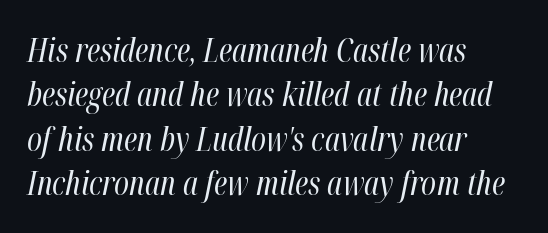
The image shows 32 px regular-weight, condensed type, italic (leaning right); set left-aligned, normal line spacing (1.39x), normal letter spacing, not underlined; high stroke contrast and a medium x-height.
